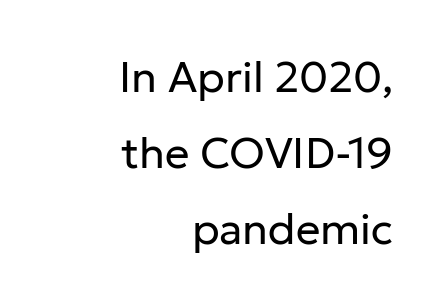
No extra ink here — the face is not bold. The passage shown is typed in a proportional face where columns would drift. Each word holds together tightly as a unit, with standard inter-letter gaps. The passage shown is typeset with a sans-serif family.
